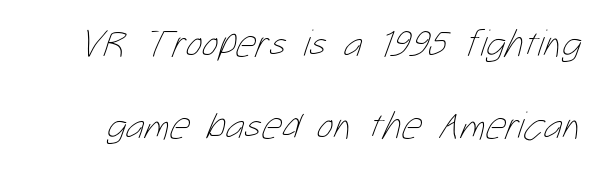
Words float on clear page, feet unadorned. The passage shown is not bold in any degree. Character widths vary here, with narrow letters taking less room than wide ones. How are the letters spaced? Ordinarily, with no added tracking.
